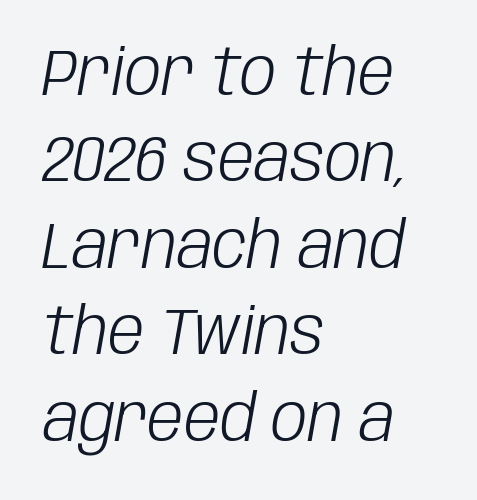
The image shows 65 px light, condensed type, italic (leaning right); set left-aligned, normal line spacing (1.33x), normal letter spacing, not underlined; low stroke contrast and a large x-height.
